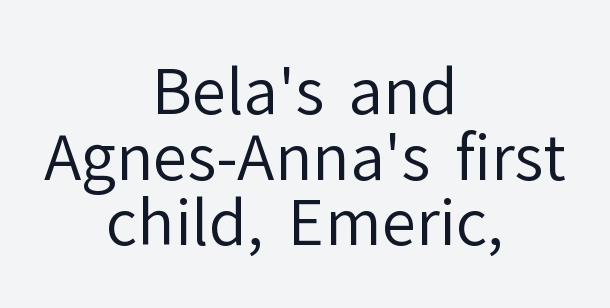
This is the regular roman posture of the typeface. Think standard paragraph weight, or any step lighter than that. Regarding serifs, this sample does without them. These lines stack symmetrically, like a column narrowing and widening about its center.
